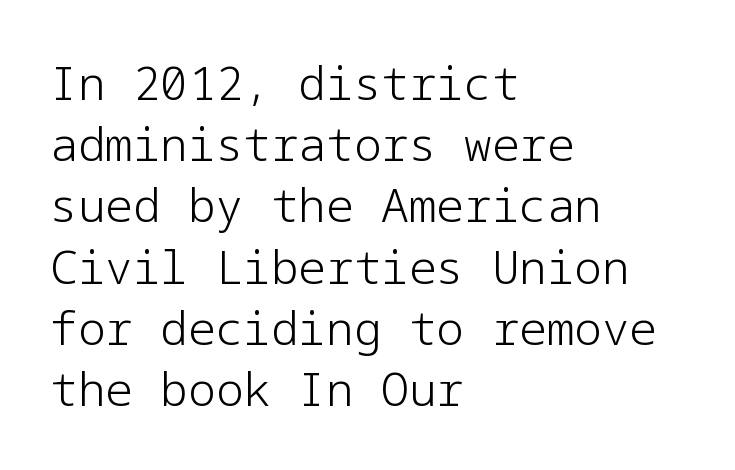
{"serif": "no", "italic": "no", "bold": "no", "weight": "light", "width": "normal", "stroke_contrast": "low", "x_height": "medium", "underline": "no", "align": "left", "line_spacing": "normal", "line_spacing_ratio": 1.33, "letter_spacing": "normal", "letter_spacing_em": 0.0, "glyph_px": 46}
